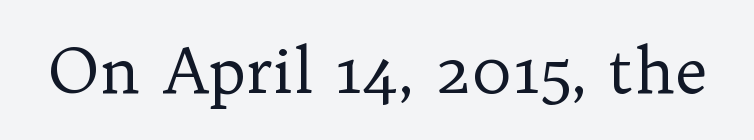
Posture: upright roman. Regarding serifs, this sample has them. The words here are not underlined. Here the glyphs are tracked normally, forming tight word shapes. Is this a fixed-width face? No — the glyphs have proportional, varying widths.
